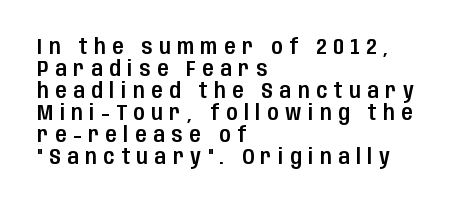
The image shows 21 px text type, upright; set left-aligned, tight line spacing (1.05x), unusually wide letter spacing (+0.32 em), not underlined.
